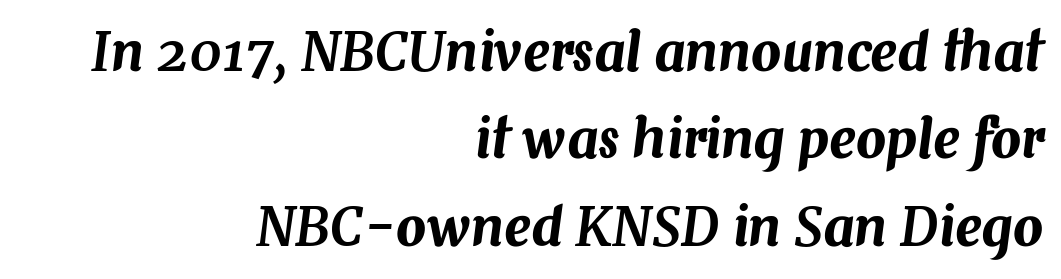
The image shows 53 px text type, italic (leaning right); set right-aligned, normal line spacing (1.65x), normal letter spacing, not underlined; medium stroke contrast and a medium x-height.
